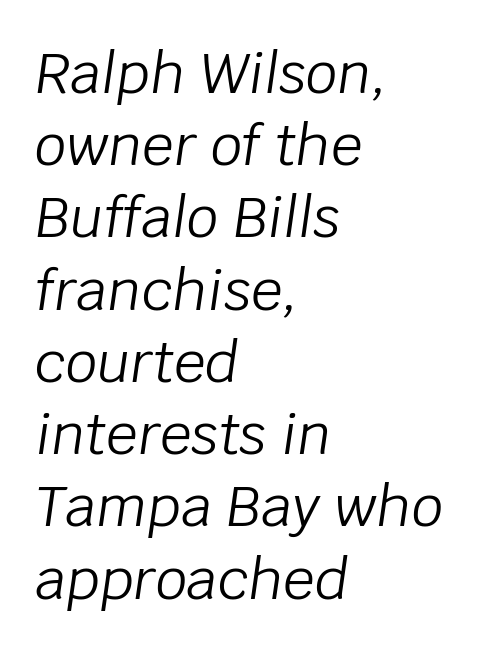
The image shows 56 px light type, italic (leaning right); set left-aligned, normal line spacing (1.29x), normal letter spacing, not underlined; low stroke contrast and a large x-height.
